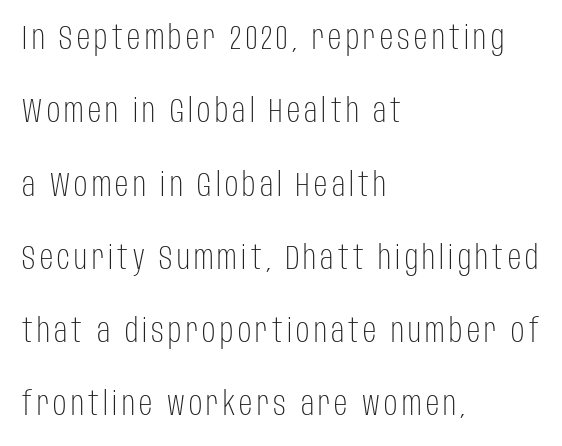
The image shows 33 px light, condensed sans-serif type, upright; set left-aligned, loose line spacing (2.22x), not underlined; low stroke contrast and a large x-height.
